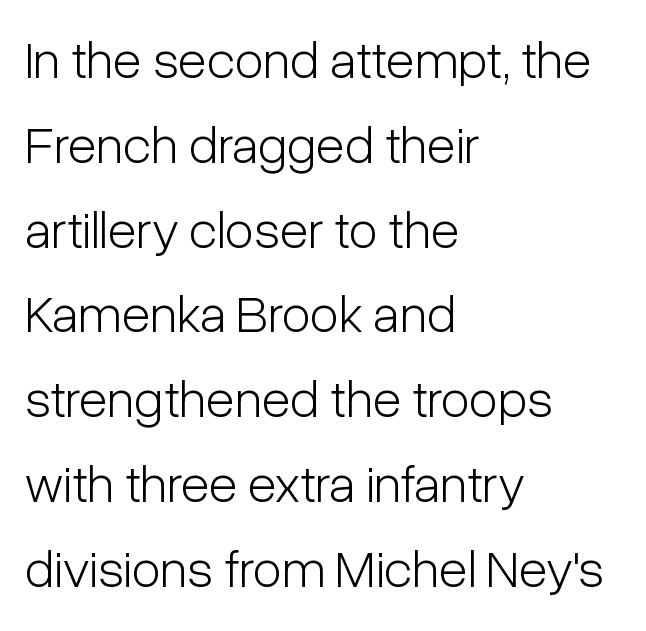
Q: Is the text bold? A: No.
Q: Is the text italic (slanted)? A: No, it is upright.
Q: Is the typeface a serif or a sans-serif typeface? A: Sans-serif.
Q: Is the text underlined? A: No.
Q: How is the paragraph aligned? A: Left-aligned.
Q: Is the spacing between letters normal or unusually wide? A: Normal.
Q: Is the spacing between lines tight, normal or loose? A: Normal.
Q: Width (condensed, normal, or wide)? A: Condensed.
Q: Stroke contrast? A: Low.
Q: x-height? A: Medium.
Q: Monospaced? A: No.
